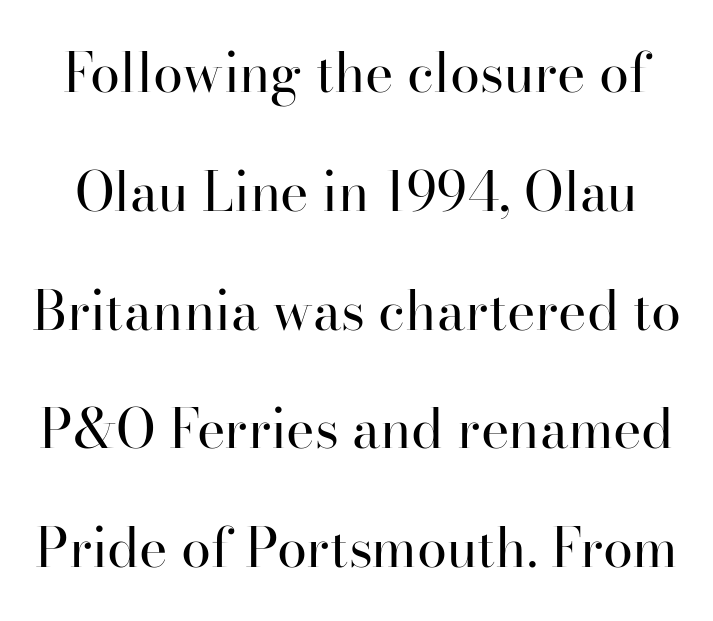
Q: Is the text bold? A: No.
Q: Is the text italic (slanted)? A: No, it is upright.
Q: Is the typeface a serif or a sans-serif typeface? A: Serif.
Q: Is the text underlined? A: No.
Q: Is the spacing between letters normal or unusually wide? A: Normal.
Q: Is the spacing between lines tight, normal or loose? A: Loose.
Q: Width (condensed, normal, or wide)? A: Normal.
Q: Stroke contrast? A: High.
Q: x-height? A: Small.
Q: Monospaced? A: No.
